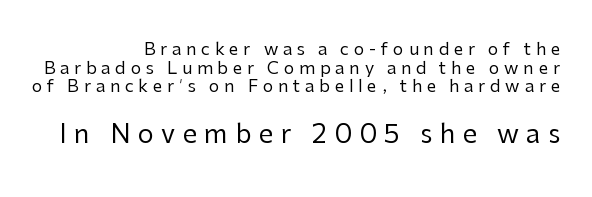
{"italic": "no", "bold": "no", "underline": "no", "align": "right", "line_spacing": "tight", "line_spacing_ratio": 1.09, "letter_spacing": "wide", "letter_spacing_em": 0.28, "larger_block": "second", "size_ratio": 1.53, "glyph_px": 26}
